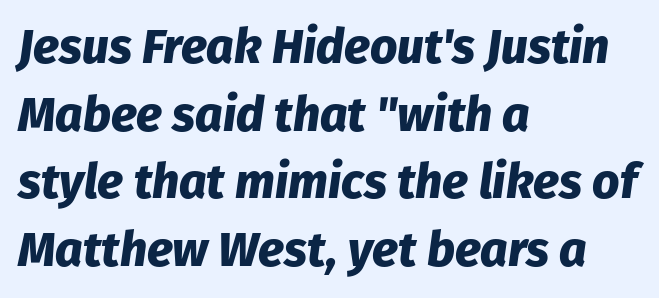
The image shows 48 px heavy type, italic (leaning right); set left-aligned, normal line spacing (1.41x), normal letter spacing, not underlined; low stroke contrast and a medium x-height.
